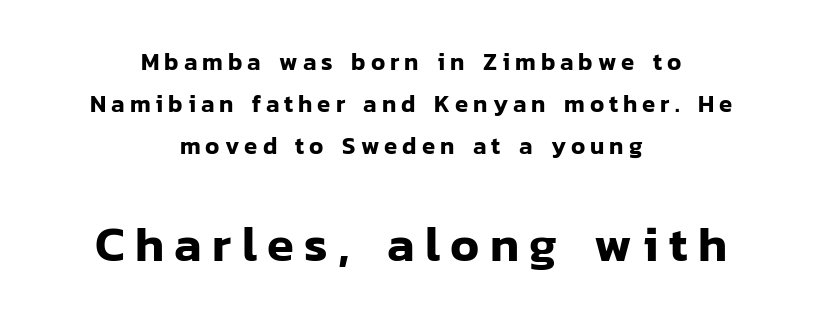
The image shows 49 px sans-serif type, upright; set centered, line spacing 1.74x, unusually wide letter spacing (+0.21 em), not underlined; the second (bottom) block is 2.04x larger; low stroke contrast and a medium x-height.
